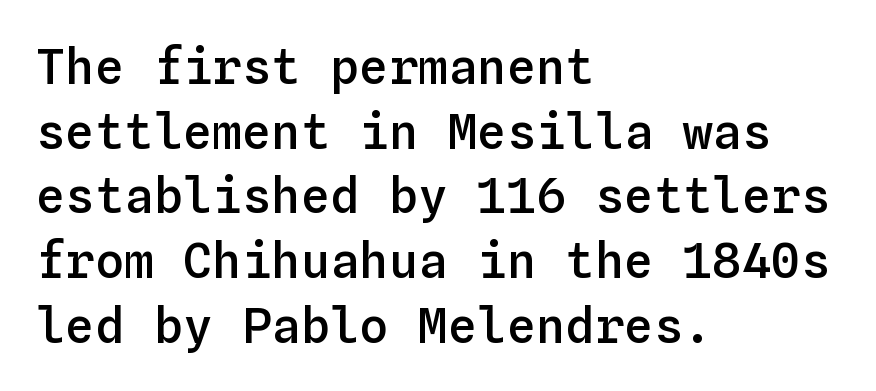
The image shows 49 px semibold type, upright, monospaced; set left-aligned, normal line spacing (1.32x), normal letter spacing, not underlined; low stroke contrast and a medium x-height.
